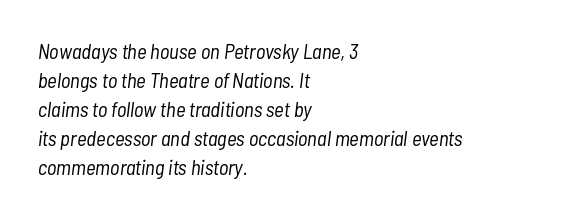
Q: Is the text bold? A: No.
Q: Is the text italic (slanted)? A: Yes, it leans right by about 7 degrees.
Q: Is the text underlined? A: No.
Q: How is the paragraph aligned? A: Left-aligned.
Q: Is the spacing between letters normal or unusually wide? A: Normal.
Q: Is the spacing between lines tight, normal or loose? A: Normal.
